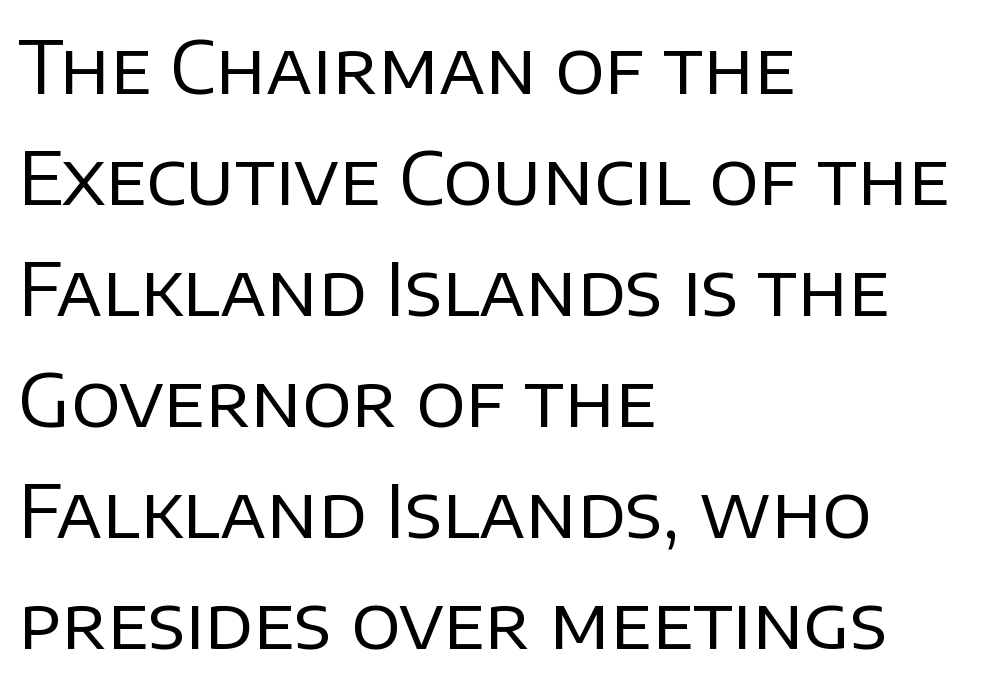
Posture: vertical. Each word holds together tightly as a unit, with standard inter-letter gaps. Does the copy run flush right? No — it runs flush left. Is this a fixed-width face? No — the glyphs have proportional, varying widths. What's the leading like? Ordinary, nothing unusual. You can tell from the bare stems that sans-serif type was used.
